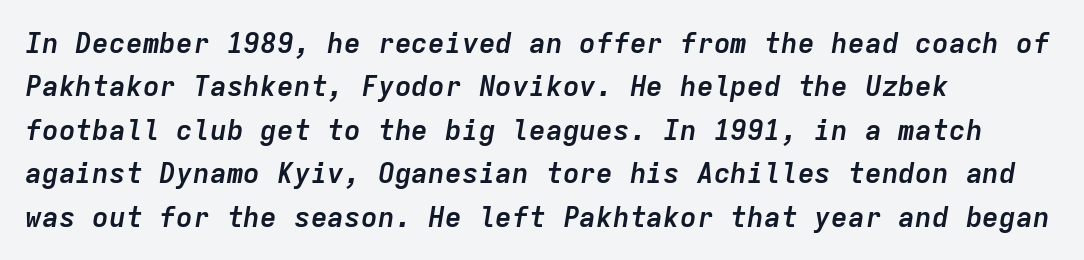
{"italic": "yes", "lean": "right", "slant_degrees": 9, "bold": "yes", "weight": "semibold", "width": "normal", "stroke_contrast": "low", "x_height": "medium", "monospaced": "yes", "underline": "no", "align": "left", "line_spacing": "normal", "line_spacing_ratio": 1.55, "letter_spacing": "normal", "letter_spacing_em": 0.0, "glyph_px": 28}
